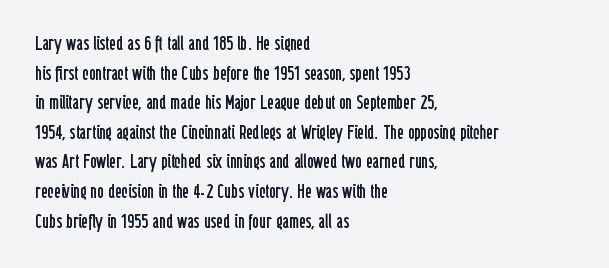
The image shows 20 px text type, upright; set left-aligned, normal line spacing (1.48x), normal letter spacing, not underlined.
